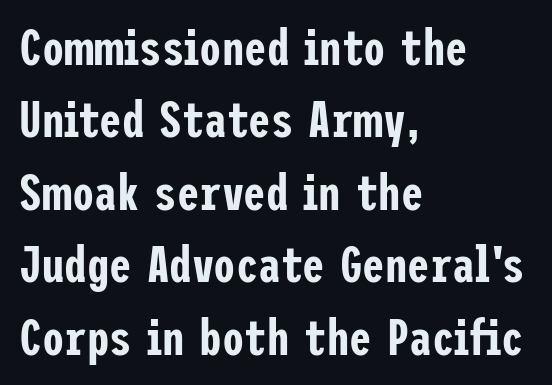
Q: Is the text italic (slanted)? A: No, it is upright.
Q: Is the typeface a serif or a sans-serif typeface? A: Sans-serif.
Q: Is the text underlined? A: No.
Q: How is the paragraph aligned? A: Left-aligned.
Q: Is the spacing between letters normal or unusually wide? A: Normal.
Q: Is the spacing between lines tight, normal or loose? A: Normal.
Q: Width (condensed, normal, or wide)? A: Condensed.
Q: Stroke contrast? A: Low.
Q: x-height? A: Medium.
